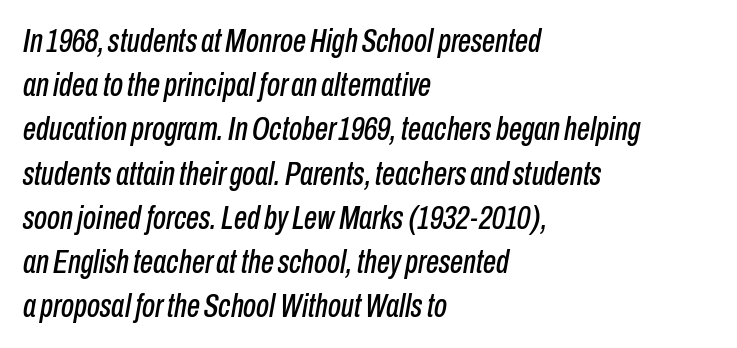
The image shows 33 px condensed type, italic (leaning right); set left-aligned, normal line spacing (1.34x), normal letter spacing, not underlined; low stroke contrast and a medium x-height.
